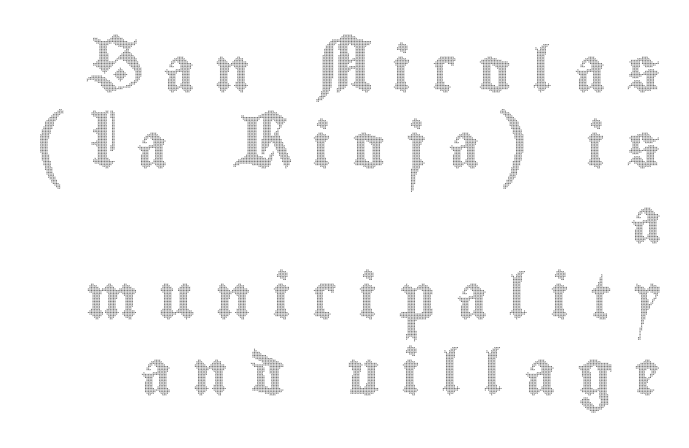
{"italic": "no", "width": "condensed", "x_height": "small", "monospaced": "no", "underline": "no", "align": "right", "line_spacing_ratio": 1.72, "letter_spacing": "wide", "letter_spacing_em": 0.48, "glyph_px": 44}
